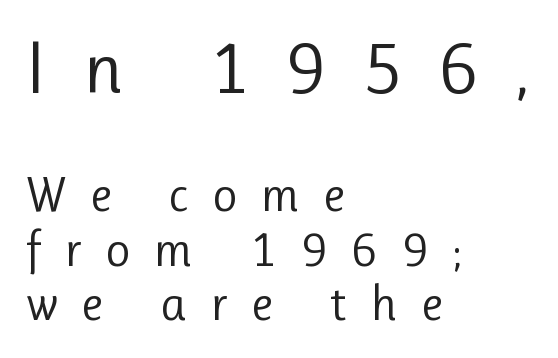
Q: Is the text bold? A: No.
Q: Is the text italic (slanted)? A: No, it is upright.
Q: Is the typeface a serif or a sans-serif typeface? A: Sans-serif.
Q: Is the text underlined? A: No.
Q: How is the paragraph aligned? A: Left-aligned.
Q: Is the spacing between letters normal or unusually wide? A: Unusually wide.
Q: Is the spacing between lines tight, normal or loose? A: Tight.
Q: Which block of text is set in a larger size, the first (top) or the second (bottom)? A: The first (top) one.
Q: Width (condensed, normal, or wide)? A: Normal.
Q: Stroke contrast? A: Low.
Q: x-height? A: Medium.
Q: Monospaced? A: No.
